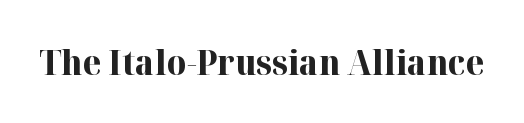
Q: Is the text bold? A: Yes.
Q: Is the text italic (slanted)? A: No, it is upright.
Q: Is the typeface a serif or a sans-serif typeface? A: Serif.
Q: Is the text underlined? A: No.
Q: Is the spacing between letters normal or unusually wide? A: Normal.
Q: Width (condensed, normal, or wide)? A: Normal.
Q: Stroke contrast? A: High.
Q: x-height? A: Medium.
Q: Monospaced? A: No.
